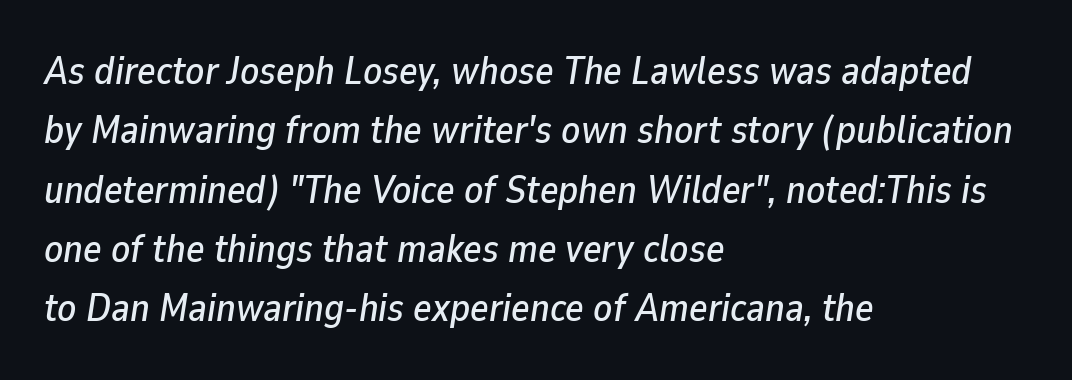
Posture: slanted. Leading: standard. The paragraph has a hard left edge and a soft right edge. A clean baseline with only descenders dipping below it. The tracking reads as untouched default to a designer's eye.
